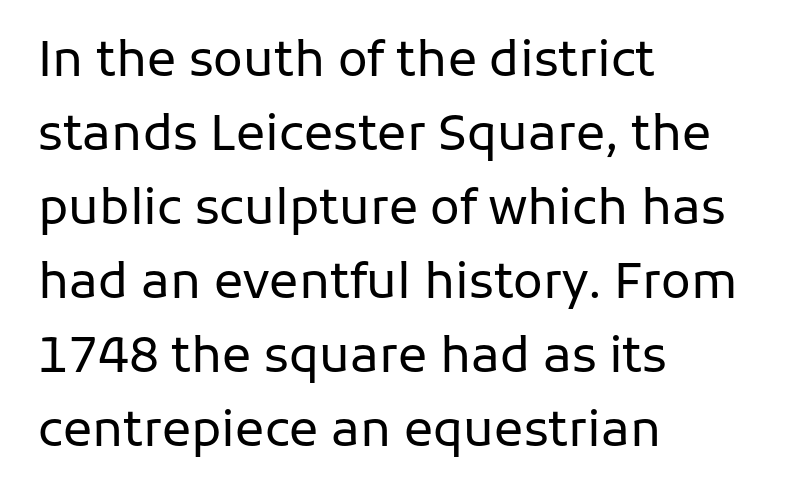
Q: Is the text bold? A: No.
Q: Is the text italic (slanted)? A: No, it is upright.
Q: Is the typeface a serif or a sans-serif typeface? A: Sans-serif.
Q: Is the text underlined? A: No.
Q: How is the paragraph aligned? A: Left-aligned.
Q: Is the spacing between letters normal or unusually wide? A: Normal.
Q: Is the spacing between lines tight, normal or loose? A: Normal.
Q: Width (condensed, normal, or wide)? A: Normal.
Q: Stroke contrast? A: Low.
Q: x-height? A: Medium.
Q: Monospaced? A: No.
